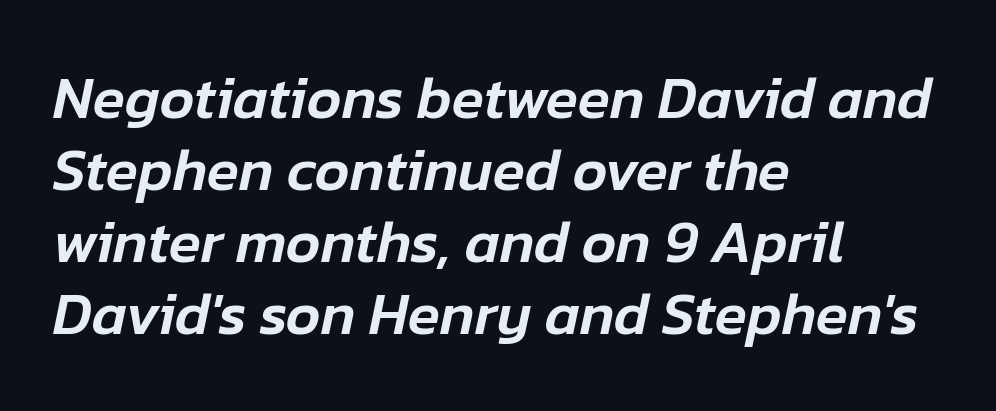
{"italic": "yes", "lean": "right", "slant_degrees": 12, "width": "normal", "stroke_contrast": "low", "x_height": "medium", "monospaced": "no", "underline": "no", "align": "left", "line_spacing_ratio": 1.22, "letter_spacing": "normal", "letter_spacing_em": 0.0, "glyph_px": 59}
